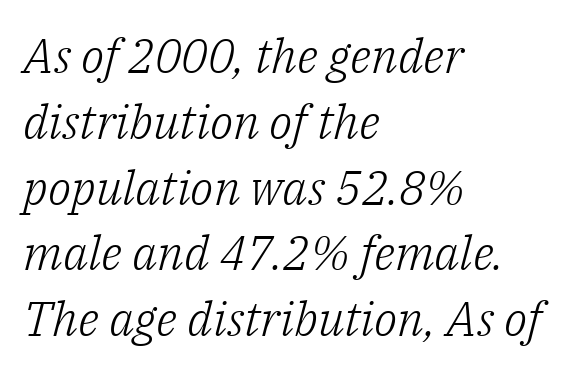
{"serif": "yes", "italic": "yes", "lean": "right", "slant_degrees": 14, "bold": "no", "weight": "light", "width": "normal", "stroke_contrast": "low", "x_height": "medium", "monospaced": "no", "underline": "no", "align": "left", "line_spacing": "normal", "line_spacing_ratio": 1.37, "letter_spacing": "normal", "letter_spacing_em": 0.0, "glyph_px": 48}
